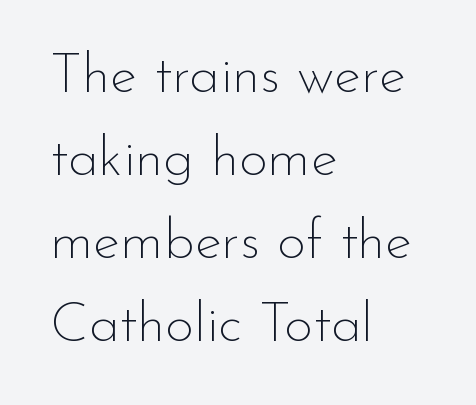
Stems here are at most as thick as an everyday book face. The letters advance in unequal steps, a hallmark of proportional type. Quick note: not italic, upright. Students, observe: this is what conventionally led text looks like.
